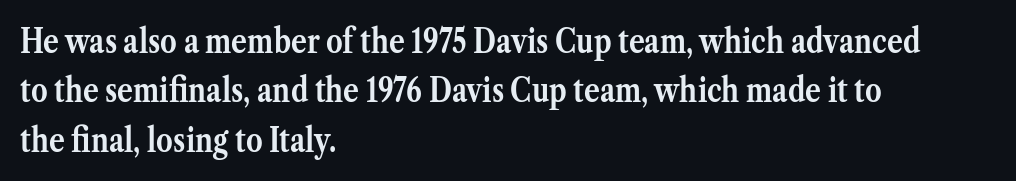
In terms of posture, this sample is upright. Students, this is bold: see how much ink each stroke carries. This sample uses a serif face. A bare baseline throughout the passage. A classic flush-left, rag-right setting is used for this passage. You could not count columns in this text — the font is proportionally spaced.
